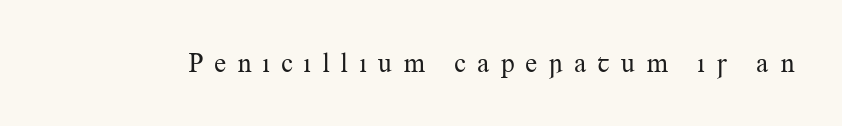
{"italic": "no", "bold": "no", "underline": "no", "letter_spacing": "wide", "letter_spacing_em": 0.38, "glyph_px": 27}
